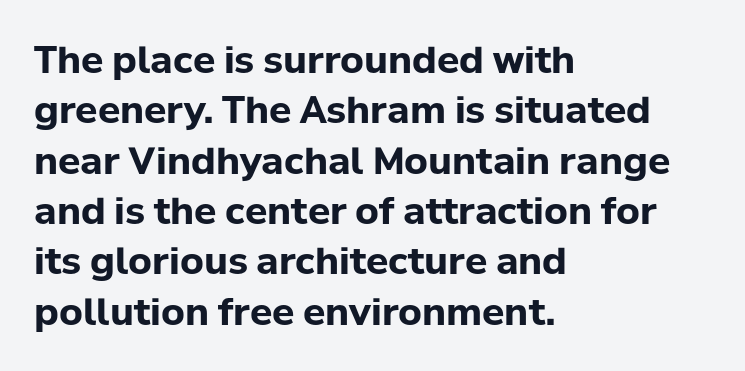
{"serif": "no", "italic": "no", "bold": "yes", "weight": "bold", "width": "normal", "stroke_contrast": "low", "x_height": "medium", "monospaced": "no", "underline": "no", "align": "left", "line_spacing": "normal", "line_spacing_ratio": 1.36, "letter_spacing": "normal", "letter_spacing_em": 0.0, "glyph_px": 37}
